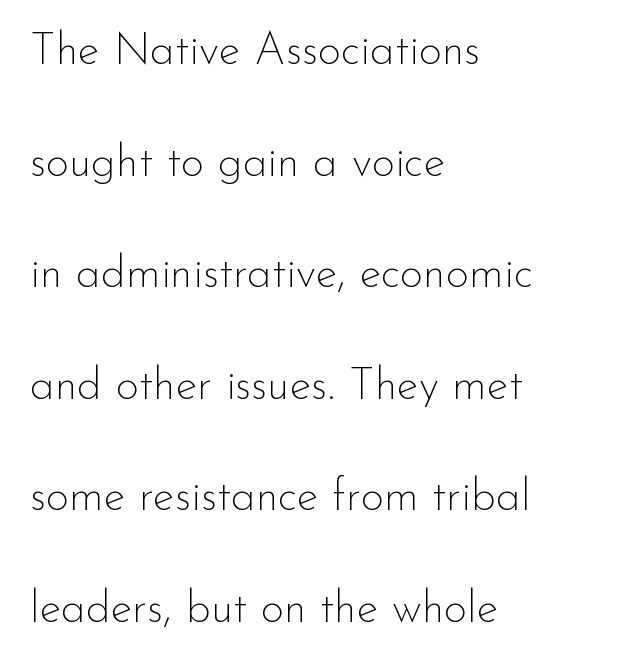
{"serif": "no", "italic": "no", "bold": "no", "weight": "thin", "width": "normal", "stroke_contrast": "low", "x_height": "small", "monospaced": "no", "underline": "no", "align": "left", "line_spacing": "loose", "line_spacing_ratio": 2.48, "letter_spacing": "normal", "letter_spacing_em": 0.0, "glyph_px": 45}
